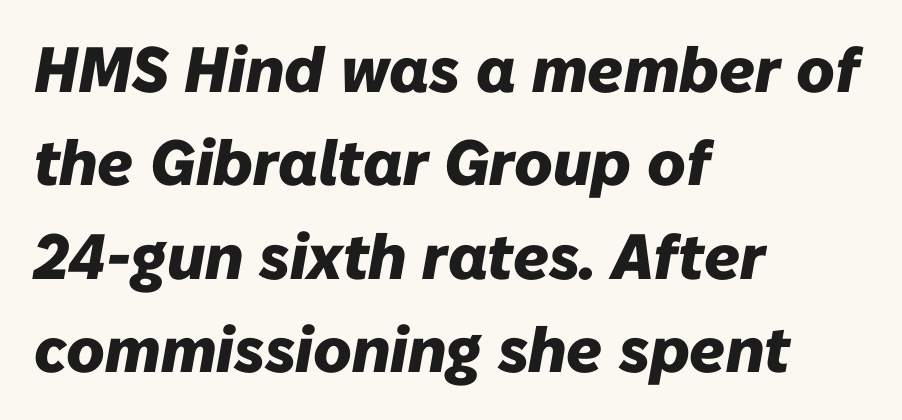
Q: Is the text bold? A: Yes.
Q: Is the text italic (slanted)? A: Yes, it leans right by about 10 degrees.
Q: Is the text underlined? A: No.
Q: How is the paragraph aligned? A: Left-aligned.
Q: Is the spacing between letters normal or unusually wide? A: Normal.
Q: Is the spacing between lines tight, normal or loose? A: Normal.
Q: Width (condensed, normal, or wide)? A: Normal.
Q: Stroke contrast? A: Low.
Q: x-height? A: Medium.
Q: Monospaced? A: No.
